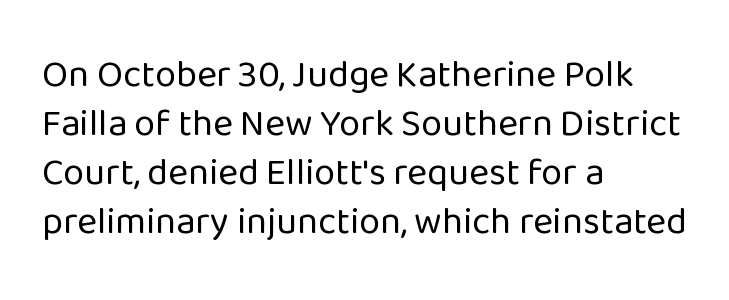
The image shows 38 px regular-weight sans-serif type, upright; set left-aligned, normal line spacing (1.29x), normal letter spacing, not underlined; low stroke contrast and a medium x-height.
